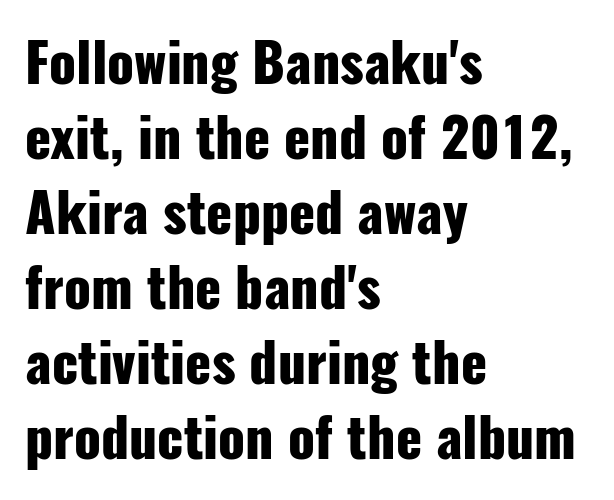
The image shows 54 px heavy, condensed sans-serif type, upright; set left-aligned, normal line spacing (1.39x), normal letter spacing, not underlined; low stroke contrast and a medium x-height.
